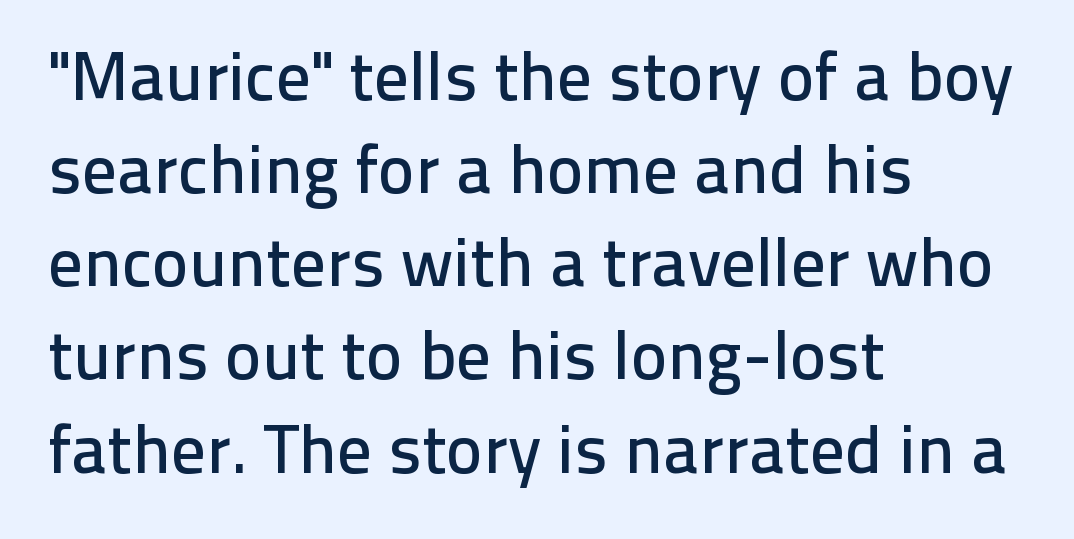
Q: Is the text italic (slanted)? A: No, it is upright.
Q: Is the typeface a serif or a sans-serif typeface? A: Sans-serif.
Q: Is the text underlined? A: No.
Q: How is the paragraph aligned? A: Left-aligned.
Q: Is the spacing between letters normal or unusually wide? A: Normal.
Q: Is the spacing between lines tight, normal or loose? A: Normal.
Q: Width (condensed, normal, or wide)? A: Normal.
Q: Stroke contrast? A: Low.
Q: x-height? A: Medium.
Q: Monospaced? A: No.
